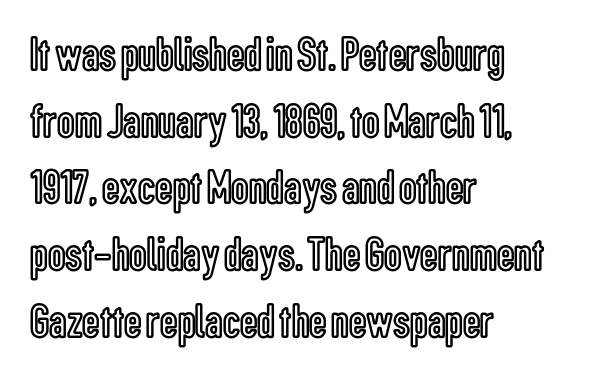
Rendered with straight, roman letterforms. Compared with a centered layout, this one pins lines to the left instead. Character widths vary here, with narrow letters taking less room than wide ones. Line spacing here is normal. What stands out about the letter spacing? Nothing — it is the standard amount.
